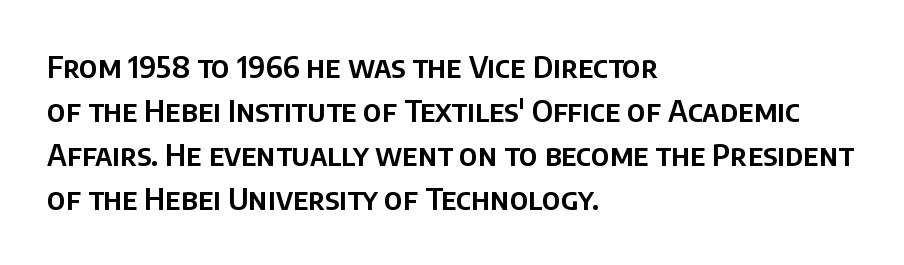
Q: Is the text italic (slanted)? A: No, it is upright.
Q: Is the typeface a serif or a sans-serif typeface? A: Sans-serif.
Q: Is the text underlined? A: No.
Q: How is the paragraph aligned? A: Left-aligned.
Q: Is the spacing between letters normal or unusually wide? A: Normal.
Q: Is the spacing between lines tight, normal or loose? A: Normal.
Q: Width (condensed, normal, or wide)? A: Normal.
Q: Stroke contrast? A: Low.
Q: x-height? A: Large.
Q: Monospaced? A: No.
